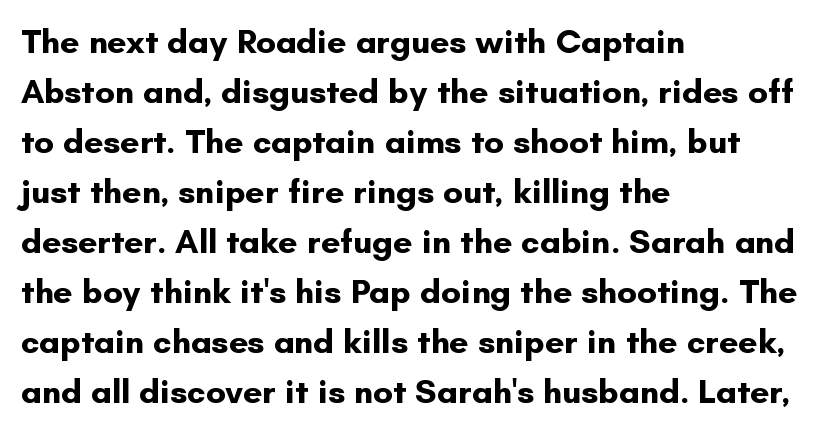
Serif or sans? Sans — the stroke terminals are bare. Standard letterfit; no display-style spreading of the glyphs. Horizontally, the lines are justified to the leading edge only. Each row of text sits above clean, open space.
